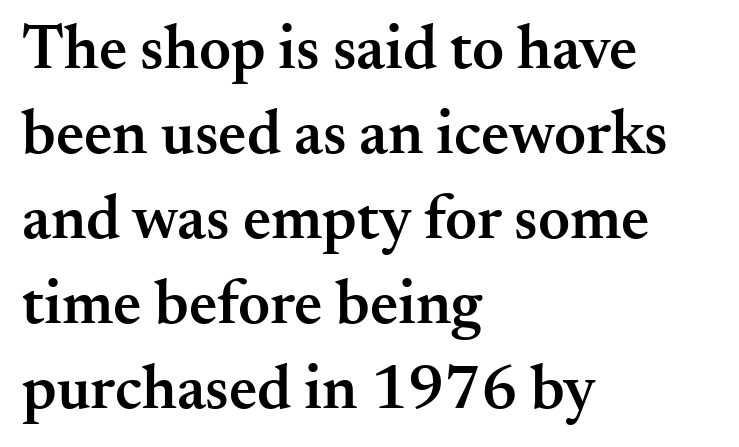
The image shows 62 px semibold serif type, upright; set left-aligned, normal line spacing (1.37x), normal letter spacing, not underlined; medium stroke contrast and a small x-height.
